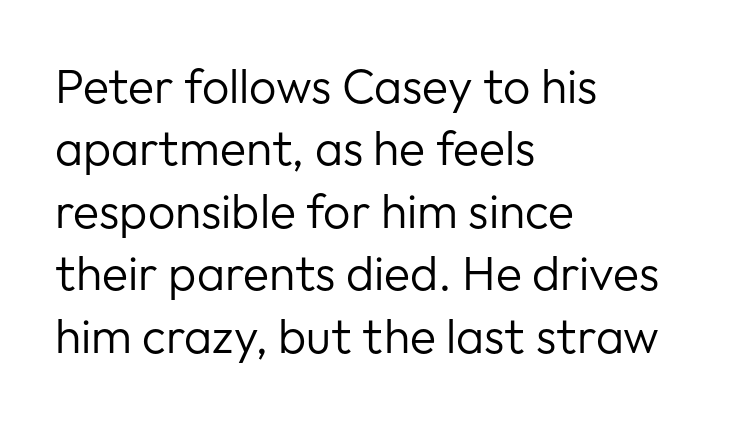
The image shows 48 px regular-weight sans-serif type, upright; set left-aligned, normal line spacing (1.3x), normal letter spacing, not underlined; low stroke contrast and a medium x-height.
